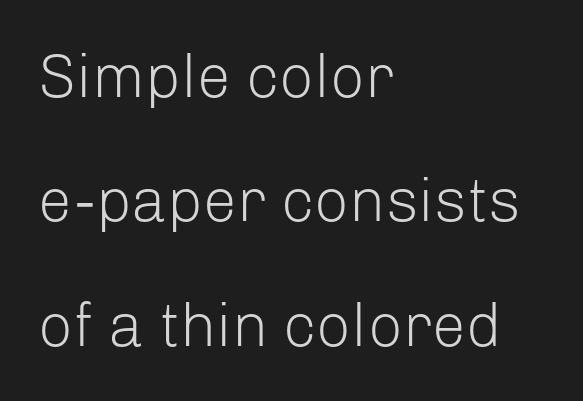
The image shows 61 px light sans-serif type, upright; set left-aligned, loose line spacing (2.04x), normal letter spacing, not underlined; low stroke contrast and a medium x-height.
